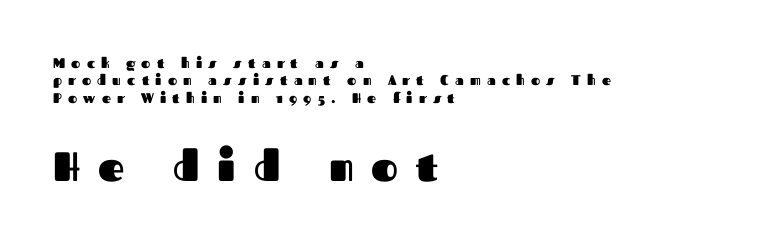
No word sits above an underline. The typeface chosen for these lines omits serifs. In terms of letterspacing, this is a distinctly airy, spread setting. Casual observation: everything's shoved over to the left. The rendering uses a bold face; every stroke is thick and dark.
